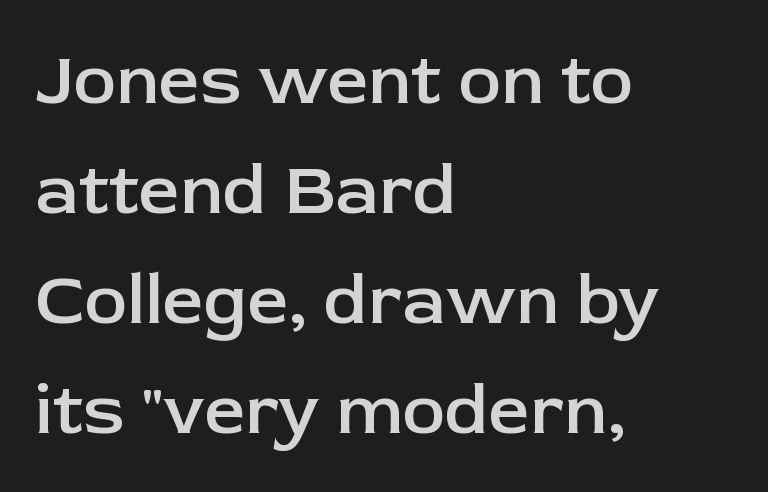
The image shows 72 px semibold sans-serif type, upright; set left-aligned, normal line spacing (1.53x), normal letter spacing, not underlined; low stroke contrast and a medium x-height.
